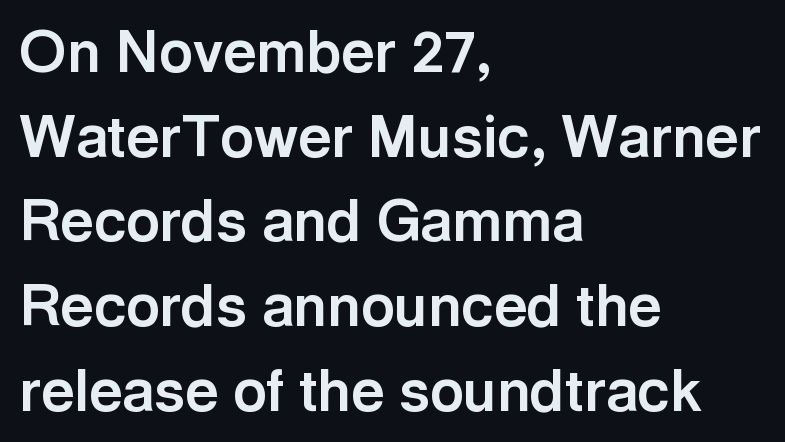
The image shows 58 px bold sans-serif type, upright; set left-aligned, normal line spacing (1.46x), normal letter spacing, not underlined; a medium x-height.
